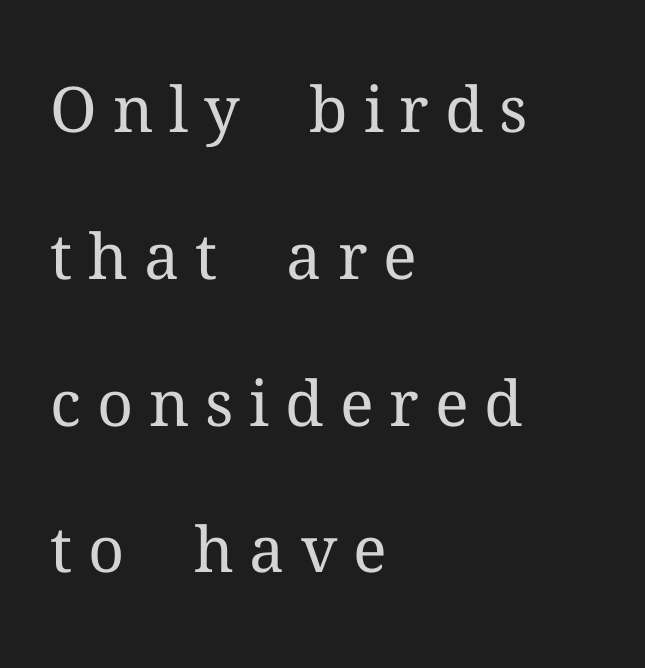
The image shows 63 px regular-weight serif type, upright; set left-aligned, loose line spacing (2.33x), unusually wide letter spacing (+0.25 em), not underlined; medium stroke contrast and a medium x-height.
